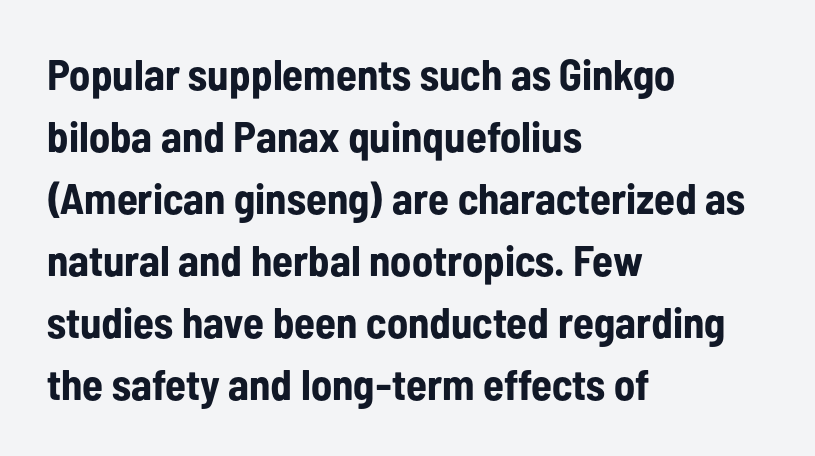
{"serif": "no", "italic": "no", "bold": "yes", "weight": "bold", "width": "condensed", "stroke_contrast": "low", "x_height": "medium", "monospaced": "no", "underline": "no", "align": "left", "line_spacing": "normal", "line_spacing_ratio": 1.44, "letter_spacing": "normal", "letter_spacing_em": 0.0, "glyph_px": 43}
